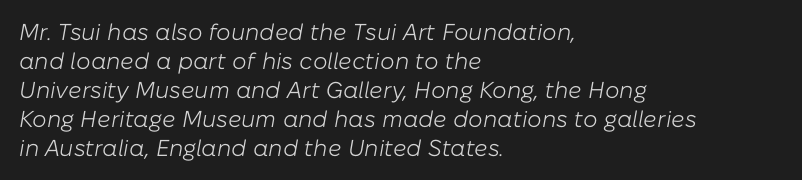
{"italic": "yes", "lean": "right", "slant_degrees": 10, "bold": "no", "underline": "no", "align": "left", "line_spacing": "normal", "line_spacing_ratio": 1.26, "letter_spacing": "normal", "letter_spacing_em": 0.0, "glyph_px": 23}
